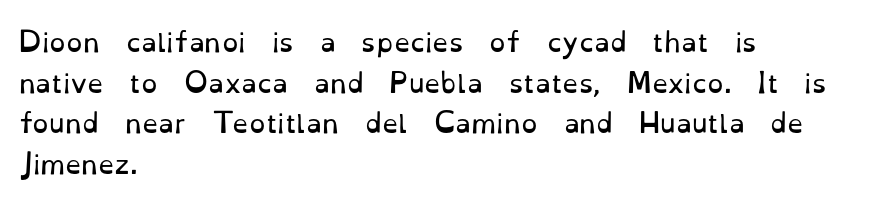
{"italic": "no", "bold": "no", "underline": "no", "align": "left", "line_spacing": "normal", "line_spacing_ratio": 1.56, "letter_spacing": "normal", "letter_spacing_em": 0.0, "glyph_px": 26}
